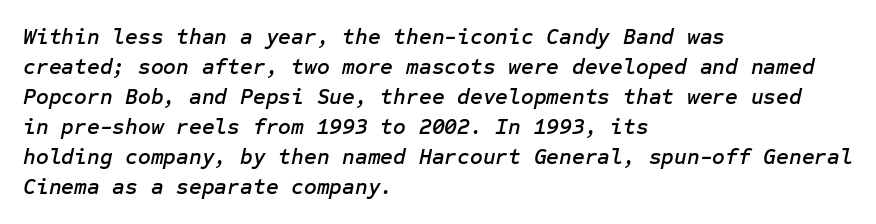
{"italic": "yes", "lean": "right", "slant_degrees": 12, "underline": "no", "align": "left", "line_spacing": "normal", "line_spacing_ratio": 1.36, "letter_spacing": "normal", "letter_spacing_em": 0.0, "glyph_px": 22}
